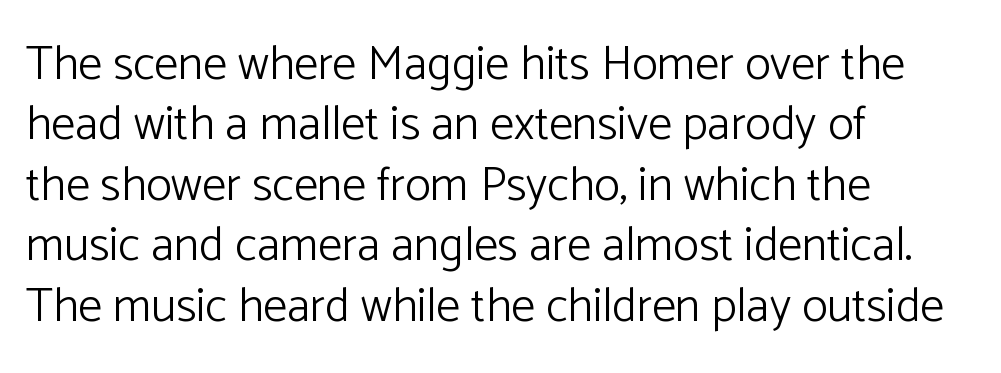
Each letter's strokes conclude bluntly, with no projecting serifs. Does extra space separate the letters? No, they use regular spacing. Bare-footed words on every line. Looks like regular typesetting: each glyph gets only the width it needs. All the whitespace from short lines collects on the right.
